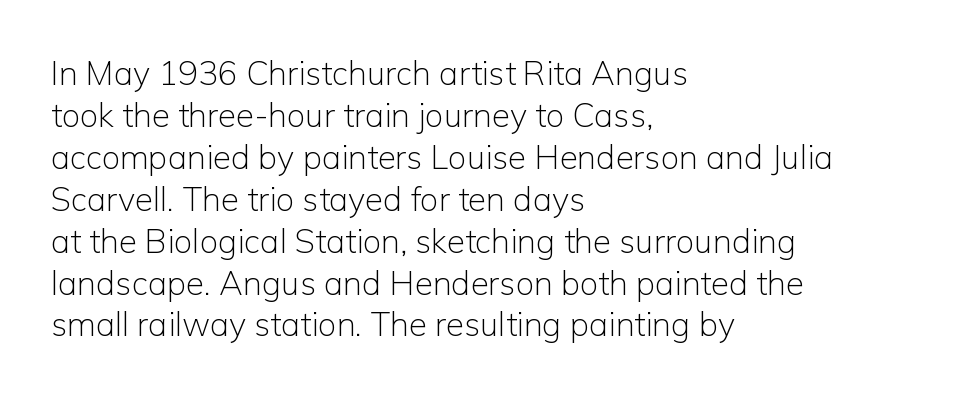
The image shows 33 px light sans-serif type, upright; set left-aligned, normal line spacing (1.27x), normal letter spacing, not underlined; low stroke contrast and a medium x-height.
